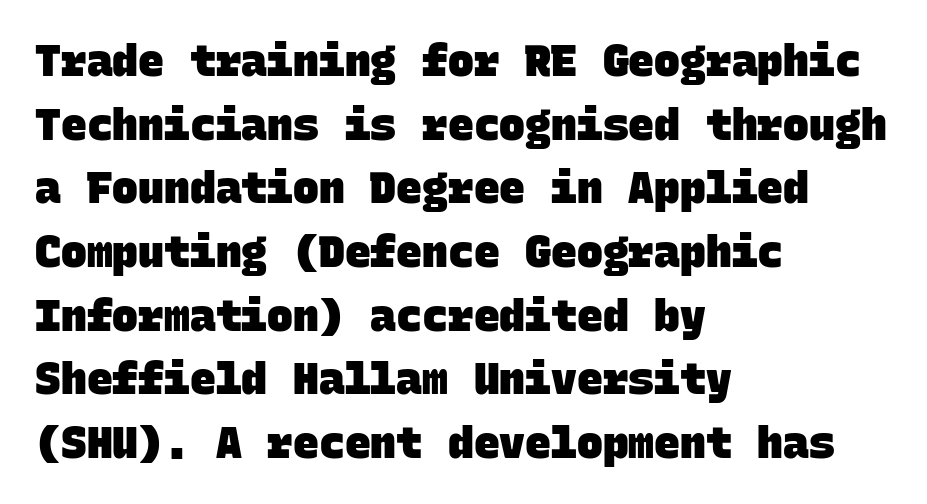
Q: Is the text bold? A: Yes.
Q: Is the typeface a serif or a sans-serif typeface? A: Sans-serif.
Q: Is the text underlined? A: No.
Q: How is the paragraph aligned? A: Left-aligned.
Q: Is the spacing between letters normal or unusually wide? A: Normal.
Q: Is the spacing between lines tight, normal or loose? A: Normal.
Q: Width (condensed, normal, or wide)? A: Normal.
Q: Stroke contrast? A: Low.
Q: x-height? A: Large.
Q: Monospaced? A: Yes.
